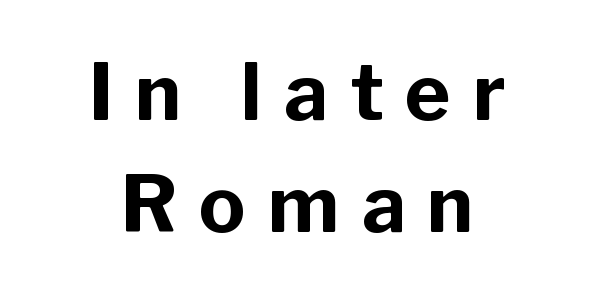
The image shows 78 px bold sans-serif type, upright; set centered, normal line spacing (1.44x), unusually wide letter spacing (+0.28 em), not underlined; low stroke contrast and a medium x-height.
